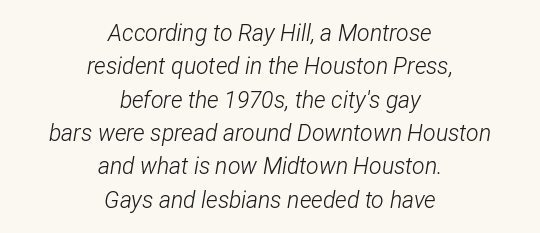
The image shows 23 px text type, italic (leaning right); set centered, normal line spacing (1.45x), normal letter spacing, not underlined.
